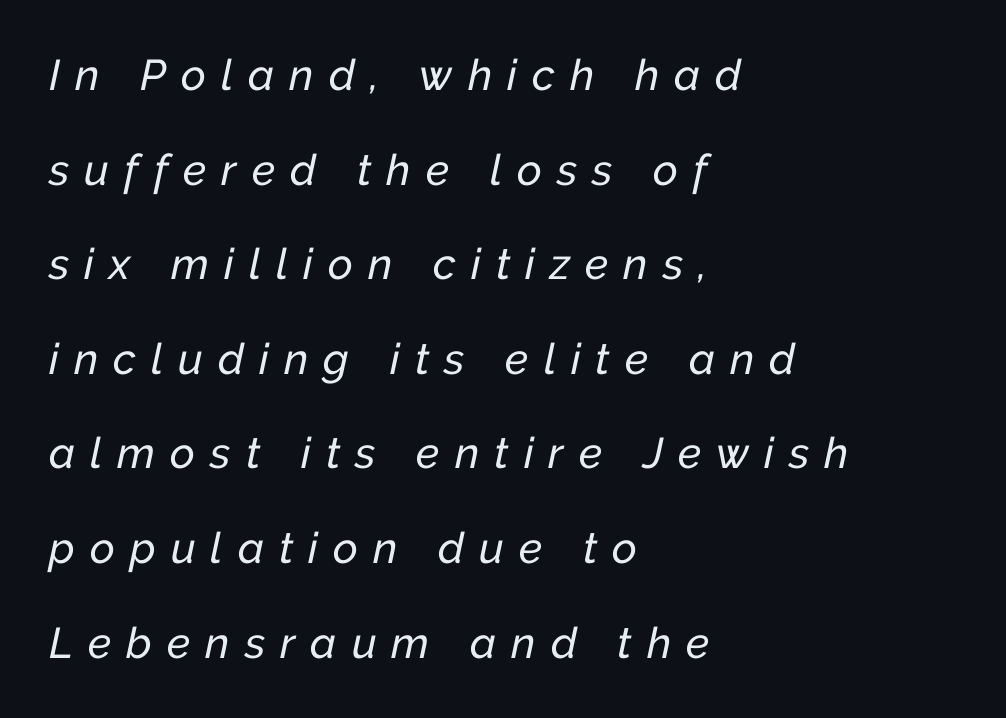
Between one letter and the next there's a generous, obvious gap. Summary of vertical rhythm: relaxed, with wide interline spacing. The passage is arranged the way most books set body copy — flush left. Note the varied advance widths — an 'i' is clearly narrower than an 'm'.
